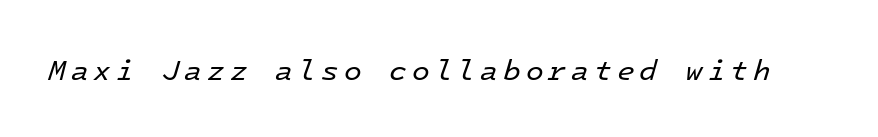
The specimen reads as italic at a glance. The specimen omits any rule beneath the text block's lines. The passage shown is typed in a monospace face where columns stay perfectly aligned. Stroke thickness stays within the range of a standard reading face or lighter.
